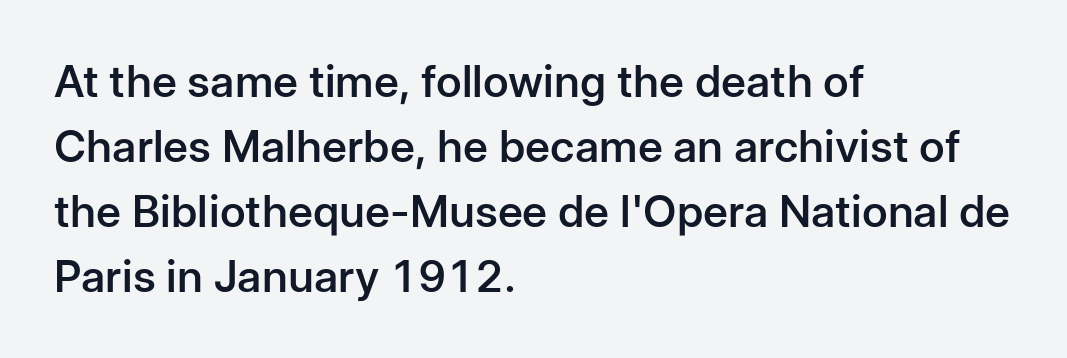
{"serif": "no", "italic": "no", "bold": "semi", "weight": "semibold", "width": "normal", "stroke_contrast": "low", "x_height": "medium", "monospaced": "no", "underline": "no", "align": "left", "line_spacing": "normal", "line_spacing_ratio": 1.48, "letter_spacing": "normal", "letter_spacing_em": 0.0, "glyph_px": 44}
